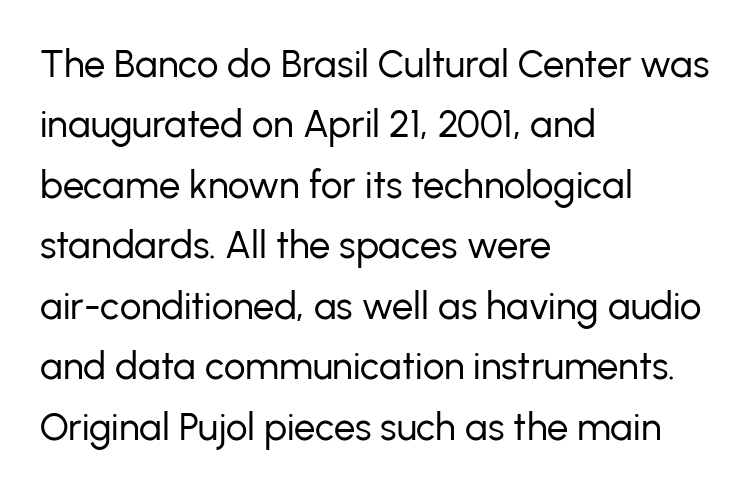
A typesetter would call this proportional, since set widths differ per character. Serif or sans? Sans — the stroke terminals are bare. Visually the block forms a straight wall on the left and a jagged coastline on the right. Honestly, there is no underline to notice here at all. The specimen reads as upright at a glance.
